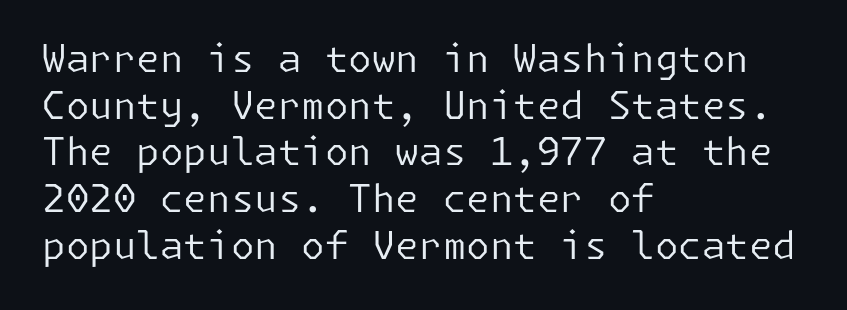
Q: Is the text bold? A: No.
Q: Is the text italic (slanted)? A: No, it is upright.
Q: Is the typeface a serif or a sans-serif typeface? A: Sans-serif.
Q: Is the text underlined? A: No.
Q: How is the paragraph aligned? A: Left-aligned.
Q: Is the spacing between letters normal or unusually wide? A: Normal.
Q: Width (condensed, normal, or wide)? A: Normal.
Q: Stroke contrast? A: Low.
Q: x-height? A: Medium.
